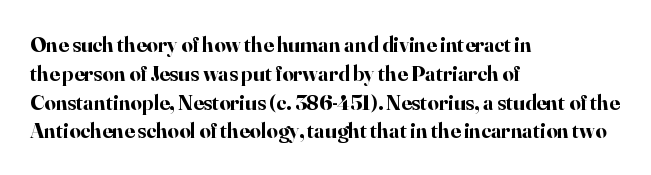
Q: Is the text bold? A: Yes.
Q: Is the text italic (slanted)? A: No, it is upright.
Q: Is the text underlined? A: No.
Q: How is the paragraph aligned? A: Left-aligned.
Q: Is the spacing between letters normal or unusually wide? A: Normal.
Q: Is the spacing between lines tight, normal or loose? A: Normal.
